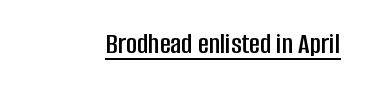
Q: Is the text italic (slanted)? A: No, it is upright.
Q: Is the typeface a serif or a sans-serif typeface? A: Sans-serif.
Q: Is the text underlined? A: Yes.
Q: How is the paragraph aligned? A: Right-aligned.
Q: Is the spacing between letters normal or unusually wide? A: Normal.
Q: Width (condensed, normal, or wide)? A: Condensed.
Q: Stroke contrast? A: Low.
Q: x-height? A: Large.
Q: Monospaced? A: No.
